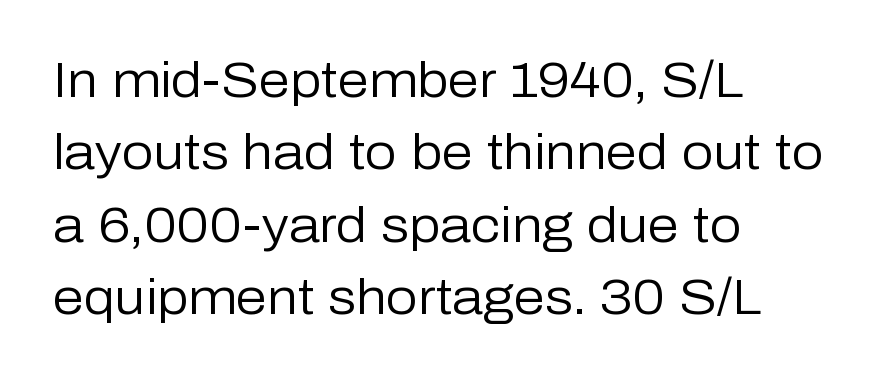
The image shows 50 px regular-weight sans-serif type, upright; set left-aligned, normal line spacing (1.45x), normal letter spacing, not underlined; low stroke contrast and a medium x-height.
